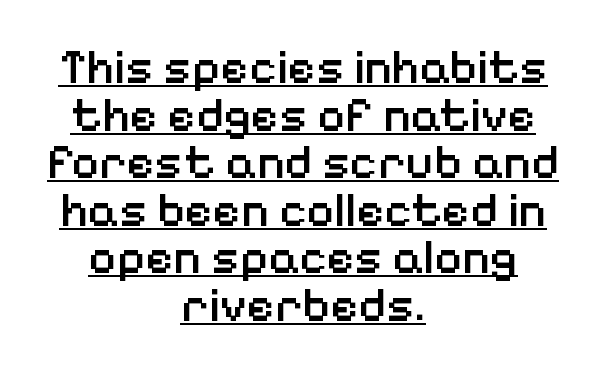
Is there much room between lines? No — they nearly touch. The typography opts for an upright posture over an oblique one. Look at the stroke-to-counter ratio: somewhat heavy, a semibold. What stands out about the letter spacing? Nothing — it is the standard amount. This sample has the flowing, uneven cadence of proportional lettering.
